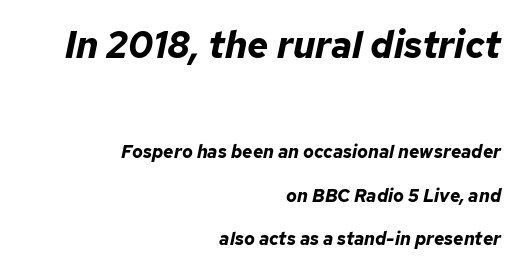
The image shows 37 px bold type, italic (leaning right); set right-aligned, loose line spacing (2.42x), normal letter spacing, not underlined; the first (top) block is 2.06x larger; low stroke contrast and a medium x-height.
